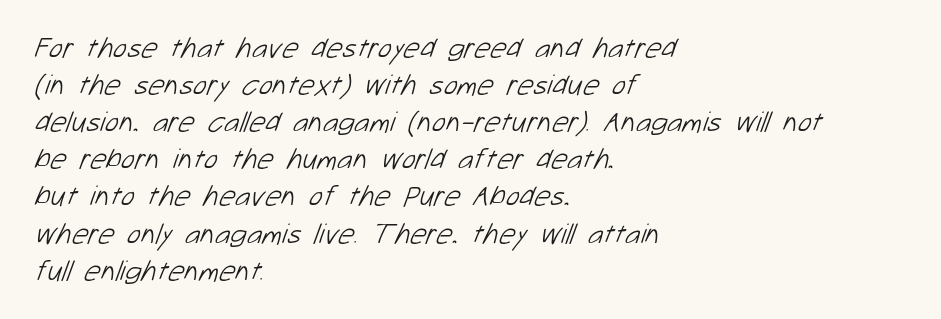
The image shows 29 px light sans-serif type; set left-aligned, normal line spacing (1.28x), normal letter spacing, not underlined; low stroke contrast and a medium x-height.
